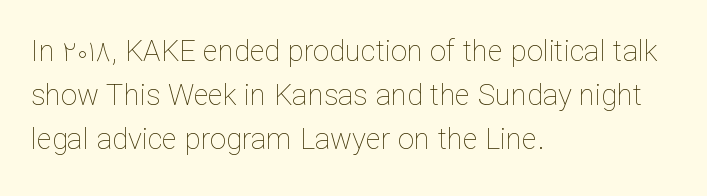
Caption: multi-line text, flush left, ragged right. A normal amount of white space separates one row of letters from the next. Stems and bowls with no extra thickness — not bold. How are the letters spaced? Ordinarily, with no added tracking.
